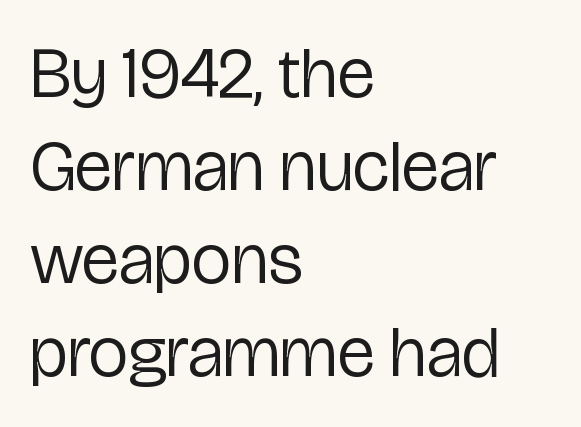
The image shows 71 px regular-weight, condensed sans-serif type, upright; set left-aligned, normal line spacing (1.31x), normal letter spacing, not underlined; low stroke contrast and a medium x-height.
